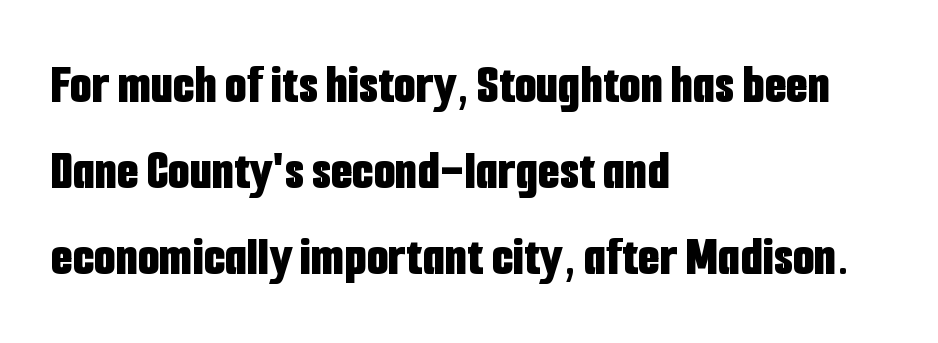
Tall strokes in this sample are plumb rather than angled. The face used here has the dense, thick strokes of a bold. Nobody touched the tracking dial on this one. Line starts are locked; line ends wander. The words here are not underlined. Here the designer chose a conventional face with non-uniform glyph widths.
